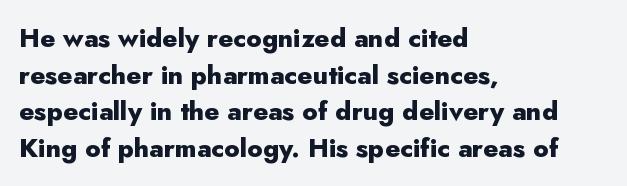
Q: Is the text bold? A: Yes.
Q: Is the text italic (slanted)? A: No, it is upright.
Q: Is the text underlined? A: No.
Q: How is the paragraph aligned? A: Left-aligned.
Q: Is the spacing between letters normal or unusually wide? A: Normal.
Q: Is the spacing between lines tight, normal or loose? A: Normal.
